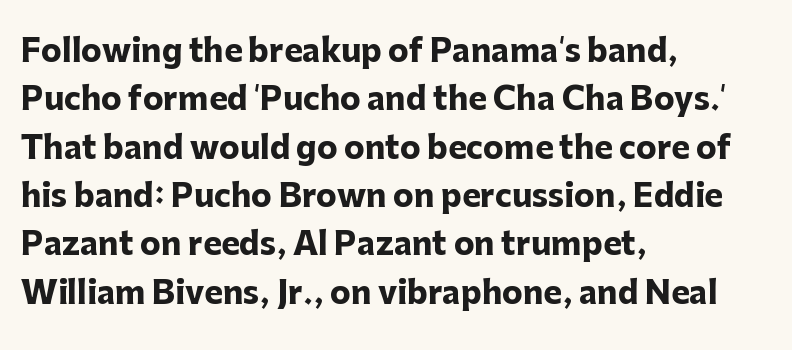
This rendering employs a face without finishing strokes, i.e., a sans-serif. Honestly, the letter spacing is just normal — you wouldn't notice it. Students, this is bold: see how much ink each stroke carries. You can tell it's not italic because the verticals are truly vertical. In CSS terms this would be text-align: left.
